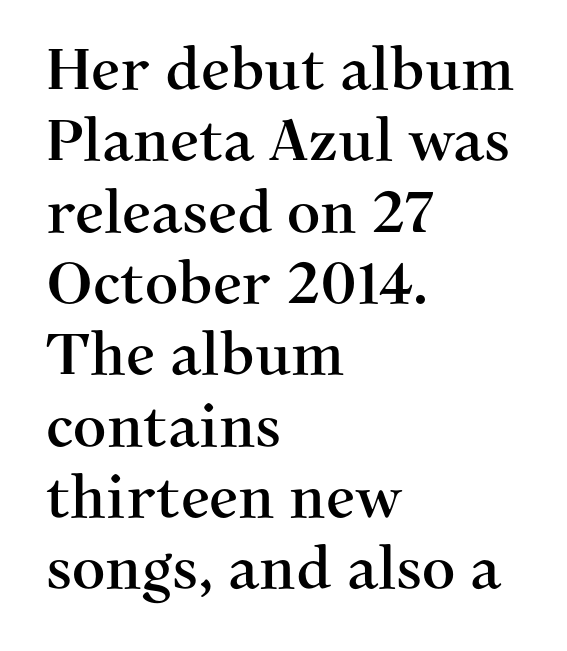
Q: Is the text italic (slanted)? A: No, it is upright.
Q: Is the typeface a serif or a sans-serif typeface? A: Serif.
Q: Is the text underlined? A: No.
Q: How is the paragraph aligned? A: Left-aligned.
Q: Is the spacing between letters normal or unusually wide? A: Normal.
Q: Width (condensed, normal, or wide)? A: Normal.
Q: Stroke contrast? A: Medium.
Q: x-height? A: Medium.
Q: Monospaced? A: No.
